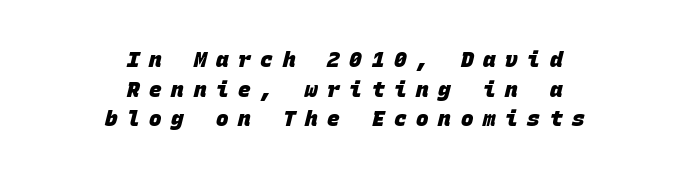
The image shows 21 px bold type; set centered, normal line spacing (1.41x), unusually wide letter spacing (+0.46 em), not underlined.
